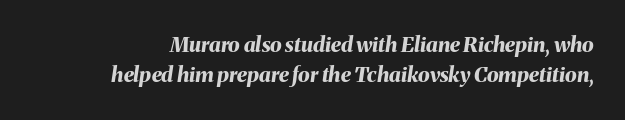
Q: Is the text bold? A: Yes.
Q: Is the text italic (slanted)? A: Yes, it leans right by about 8 degrees.
Q: Is the text underlined? A: No.
Q: Is the spacing between letters normal or unusually wide? A: Normal.
Q: Is the spacing between lines tight, normal or loose? A: Normal.
